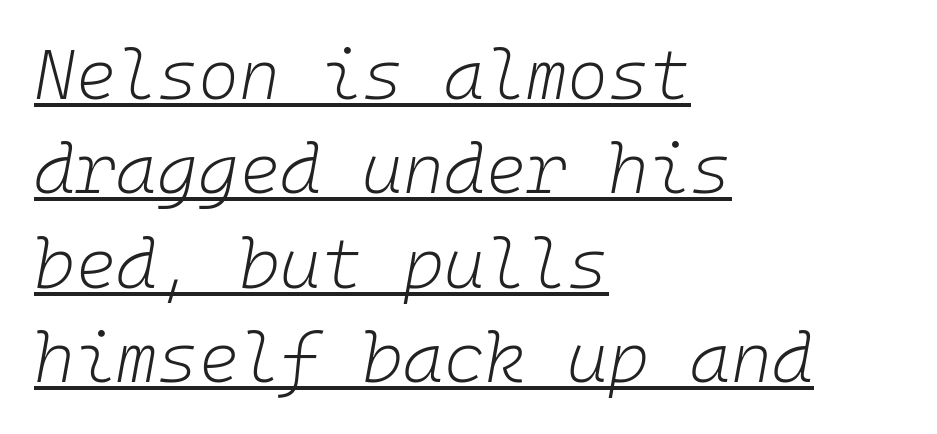
The image shows 70 px light type, italic (leaning right), monospaced; set left-aligned, normal line spacing (1.35x), normal letter spacing, underlined; low stroke contrast and a medium x-height.
